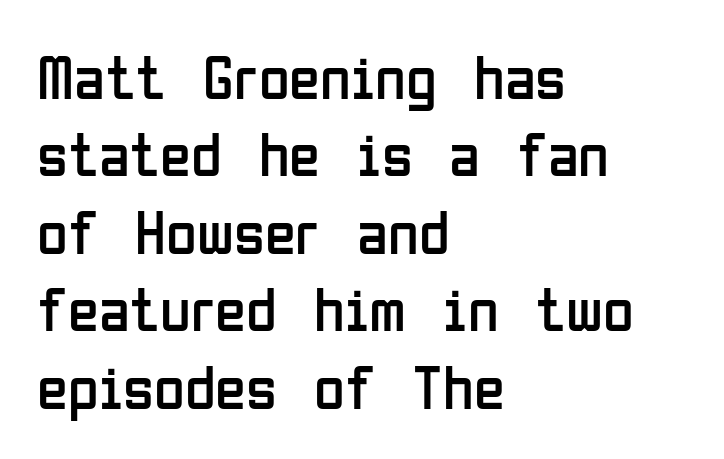
The letters sit at their default tracking, neither squeezed nor spread. This is sans-serif lettering, the kind often seen on screens and signage. This reads as an unemphasized weight, regular at the heaviest. No word sits above an underline. The lines in this sample share a left origin and differ only in where they stop.
